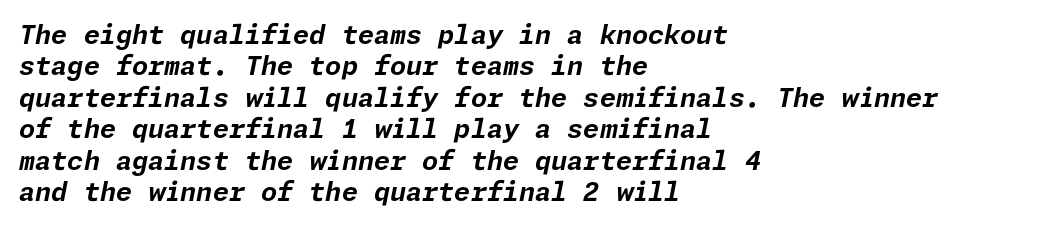
{"italic": "yes", "lean": "right", "slant_degrees": 11, "bold": "yes", "underline": "no", "align": "left", "line_spacing_ratio": 1.21, "letter_spacing": "normal", "letter_spacing_em": 0.0, "glyph_px": 26}
